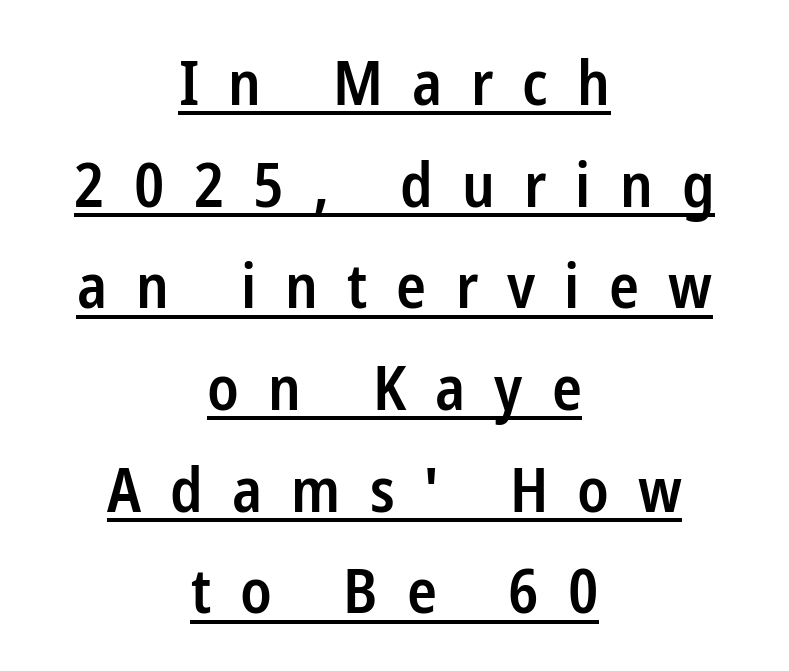
{"serif": "no", "italic": "no", "bold": "semi", "weight": "semibold", "width": "condensed", "stroke_contrast": "low", "x_height": "medium", "monospaced": "no", "underline": "yes", "align": "center", "line_spacing": "normal", "line_spacing_ratio": 1.64, "letter_spacing": "wide", "letter_spacing_em": 0.47, "glyph_px": 62}
